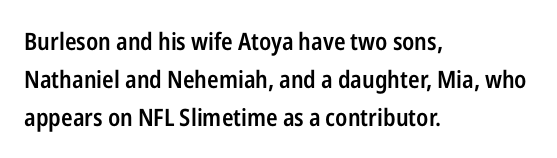
Q: Is the text bold? A: Semi-bold.
Q: Is the text italic (slanted)? A: No, it is upright.
Q: Is the text underlined? A: No.
Q: How is the paragraph aligned? A: Left-aligned.
Q: Is the spacing between letters normal or unusually wide? A: Normal.
Q: Is the spacing between lines tight, normal or loose? A: Normal.
